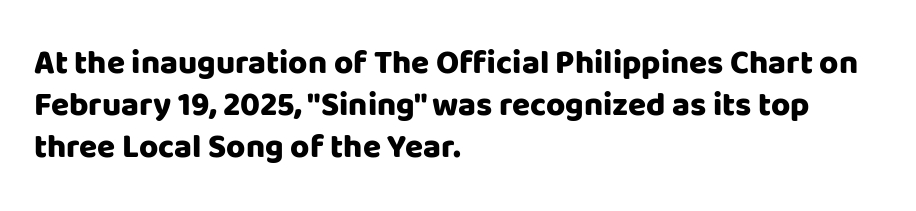
{"serif": "no", "italic": "no", "bold": "yes", "weight": "heavy", "width": "normal", "stroke_contrast": "low", "x_height": "large", "monospaced": "no", "underline": "no", "align": "left", "line_spacing": "normal", "line_spacing_ratio": 1.27, "letter_spacing": "normal", "letter_spacing_em": 0.0, "glyph_px": 33}
